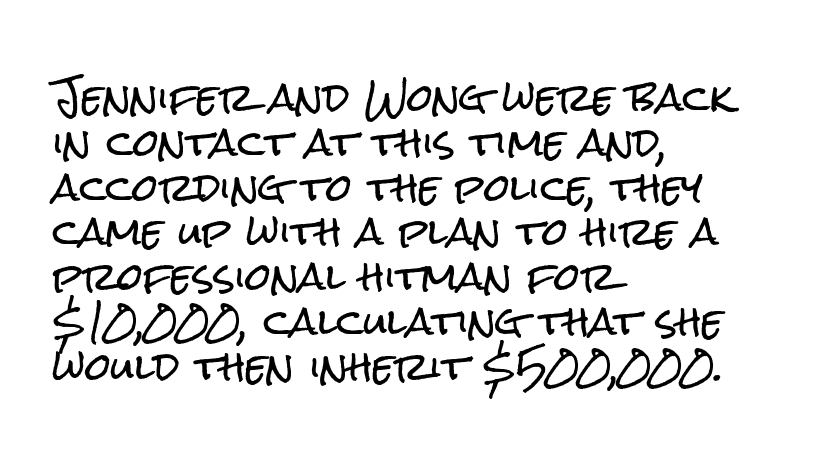
{"serif": "no", "italic": "no", "width": "condensed", "stroke_contrast": "low", "x_height": "medium", "monospaced": "no", "underline": "no", "align": "left", "line_spacing_ratio": 1.21, "letter_spacing": "normal", "letter_spacing_em": 0.0, "glyph_px": 37}
